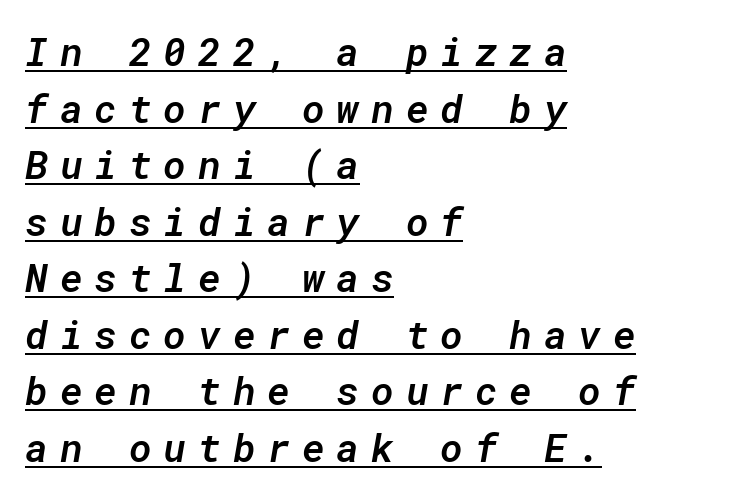
Q: Is the text bold? A: Semi-bold.
Q: Is the text italic (slanted)? A: Yes, it leans right by about 10 degrees.
Q: Is the text underlined? A: Yes.
Q: How is the paragraph aligned? A: Left-aligned.
Q: Is the spacing between letters normal or unusually wide? A: Unusually wide.
Q: Is the spacing between lines tight, normal or loose? A: Normal.
Q: Width (condensed, normal, or wide)? A: Normal.
Q: Stroke contrast? A: Low.
Q: x-height? A: Medium.
Q: Monospaced? A: Yes.
